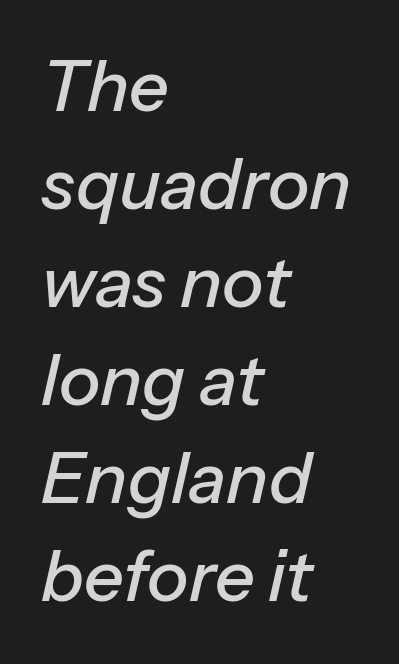
Q: Is the text italic (slanted)? A: Yes, it leans right by about 13 degrees.
Q: Is the text underlined? A: No.
Q: How is the paragraph aligned? A: Left-aligned.
Q: Is the spacing between letters normal or unusually wide? A: Normal.
Q: Is the spacing between lines tight, normal or loose? A: Normal.
Q: Width (condensed, normal, or wide)? A: Normal.
Q: Stroke contrast? A: Low.
Q: x-height? A: Medium.
Q: Monospaced? A: No.
